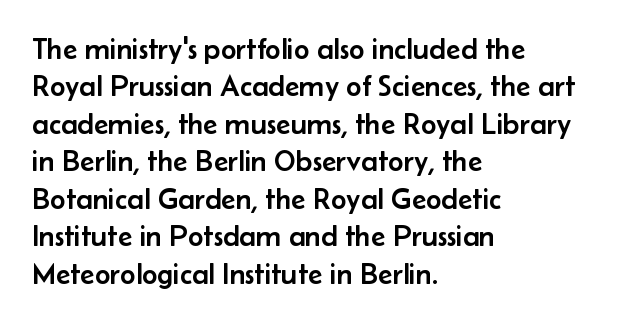
{"serif": "no", "italic": "no", "width": "normal", "stroke_contrast": "low", "x_height": "small", "monospaced": "no", "underline": "no", "align": "left", "line_spacing": "normal", "line_spacing_ratio": 1.25, "letter_spacing": "normal", "letter_spacing_em": 0.0, "glyph_px": 30}
